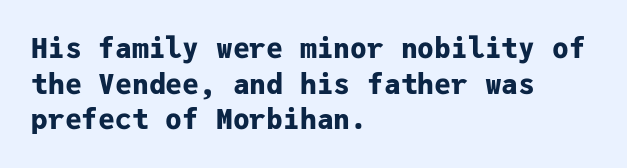
{"serif": "no", "italic": "no", "bold": "yes", "weight": "bold", "width": "normal", "stroke_contrast": "low", "x_height": "medium", "monospaced": "yes", "underline": "no", "align": "left", "line_spacing": "normal", "line_spacing_ratio": 1.27, "letter_spacing": "normal", "letter_spacing_em": 0.0, "glyph_px": 28}
